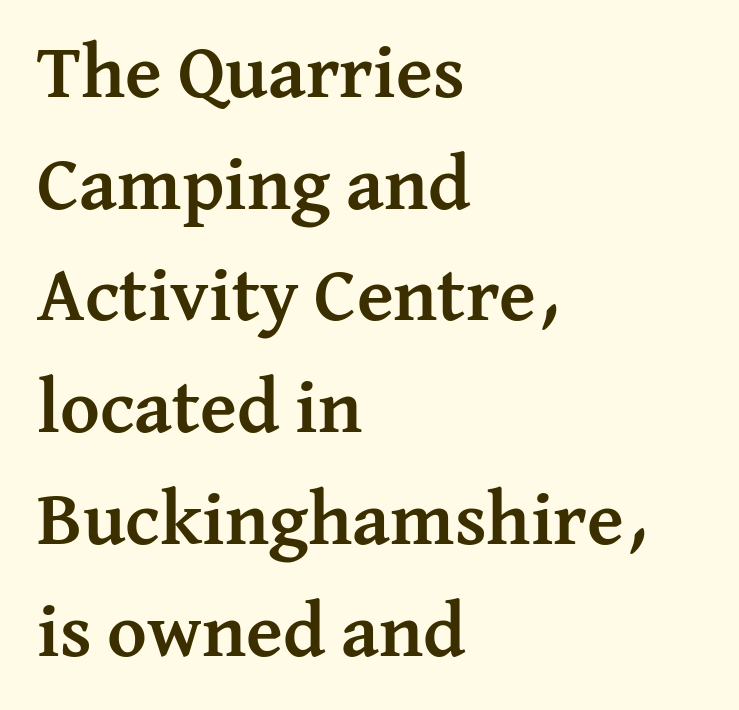
Q: Is the text bold? A: Yes.
Q: Is the text italic (slanted)? A: No, it is upright.
Q: Is the typeface a serif or a sans-serif typeface? A: Serif.
Q: Is the text underlined? A: No.
Q: How is the paragraph aligned? A: Left-aligned.
Q: Is the spacing between letters normal or unusually wide? A: Normal.
Q: Is the spacing between lines tight, normal or loose? A: Normal.
Q: Width (condensed, normal, or wide)? A: Normal.
Q: Stroke contrast? A: Medium.
Q: x-height? A: Medium.
Q: Monospaced? A: No.
